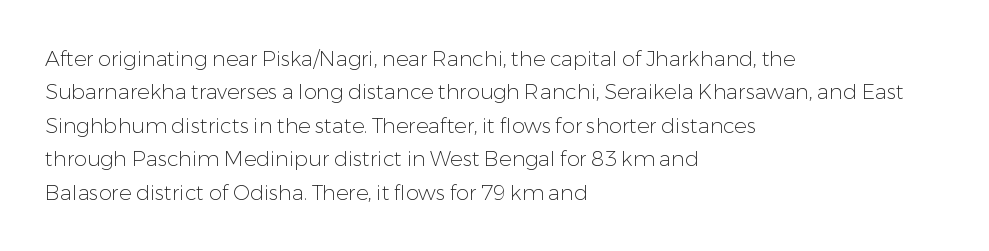
The image shows 21 px text type, upright; set left-aligned, normal line spacing (1.59x), normal letter spacing, not underlined.
